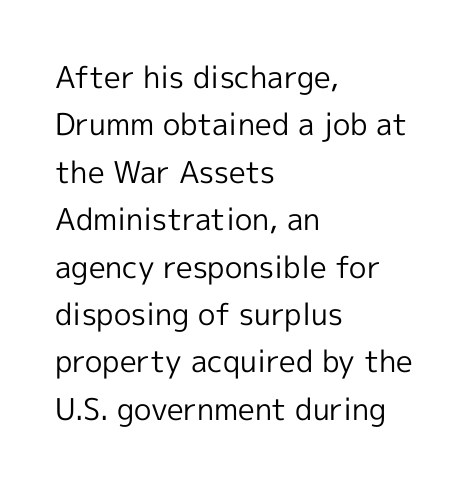
Q: Is the text bold? A: No.
Q: Is the text italic (slanted)? A: No, it is upright.
Q: Is the typeface a serif or a sans-serif typeface? A: Sans-serif.
Q: Is the text underlined? A: No.
Q: How is the paragraph aligned? A: Left-aligned.
Q: Is the spacing between letters normal or unusually wide? A: Normal.
Q: Is the spacing between lines tight, normal or loose? A: Normal.
Q: Width (condensed, normal, or wide)? A: Normal.
Q: x-height? A: Medium.
Q: Monospaced? A: No.
